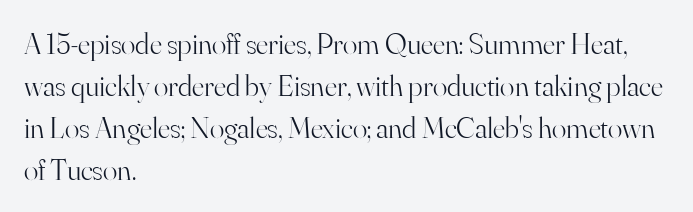
Does the copy run flush right? No — it runs flush left. Note the varied advance widths — an 'i' is clearly narrower than an 'm'. This rendering leaves character spacing at its baseline value. Descenders are the only things crossing below the line. Are there feet on the stems? There are — it's a serif. This is not heavy type; no bold has been used.
